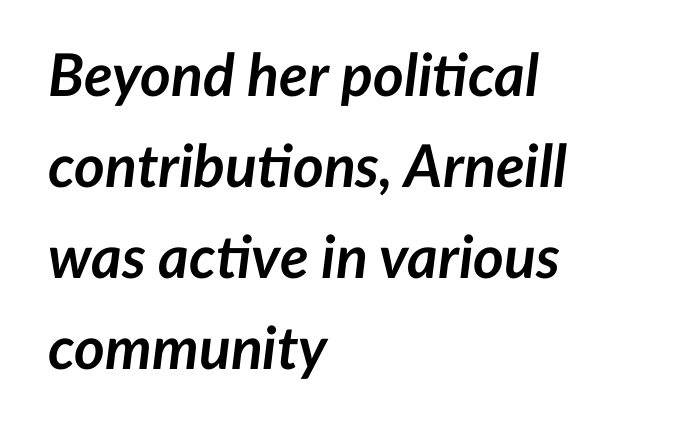
Q: Is the text bold? A: Yes.
Q: Is the text italic (slanted)? A: Yes, it leans right by about 7 degrees.
Q: Is the text underlined? A: No.
Q: How is the paragraph aligned? A: Left-aligned.
Q: Is the spacing between letters normal or unusually wide? A: Normal.
Q: Is the spacing between lines tight, normal or loose? A: Normal.
Q: Width (condensed, normal, or wide)? A: Normal.
Q: Stroke contrast? A: Low.
Q: x-height? A: Medium.
Q: Monospaced? A: No.
